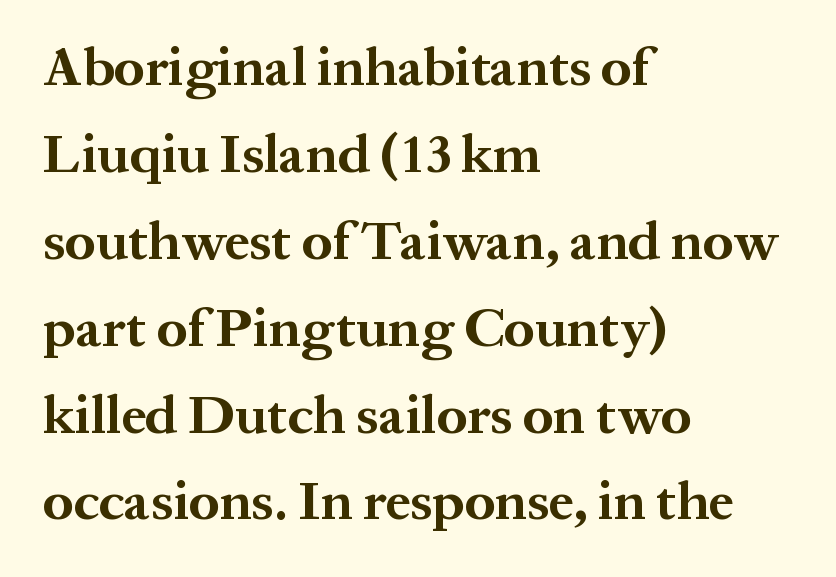
The image shows 55 px bold serif type, upright; set left-aligned, normal line spacing (1.58x), normal letter spacing, not underlined; medium stroke contrast and a medium x-height.
